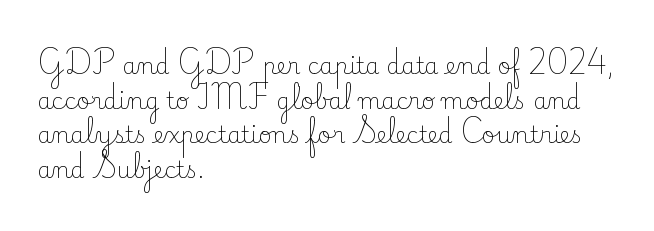
{"italic": "no", "bold": "no", "underline": "no", "align": "left", "line_spacing": "normal", "line_spacing_ratio": 1.51, "letter_spacing": "normal", "letter_spacing_em": 0.0, "glyph_px": 23}
